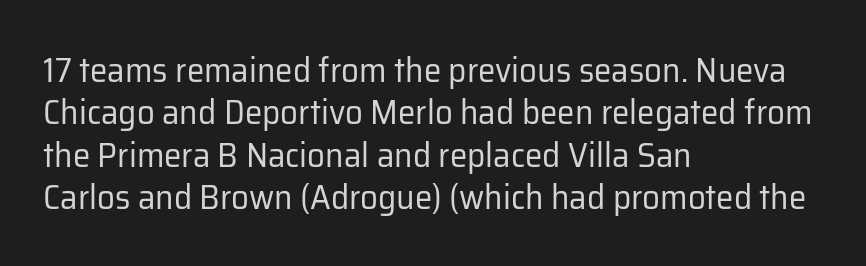
Q: Is the text bold? A: No.
Q: Is the text italic (slanted)? A: No, it is upright.
Q: Is the typeface a serif or a sans-serif typeface? A: Sans-serif.
Q: Is the text underlined? A: No.
Q: How is the paragraph aligned? A: Left-aligned.
Q: Is the spacing between letters normal or unusually wide? A: Normal.
Q: Width (condensed, normal, or wide)? A: Normal.
Q: Stroke contrast? A: Low.
Q: x-height? A: Medium.
Q: Monospaced? A: No.
